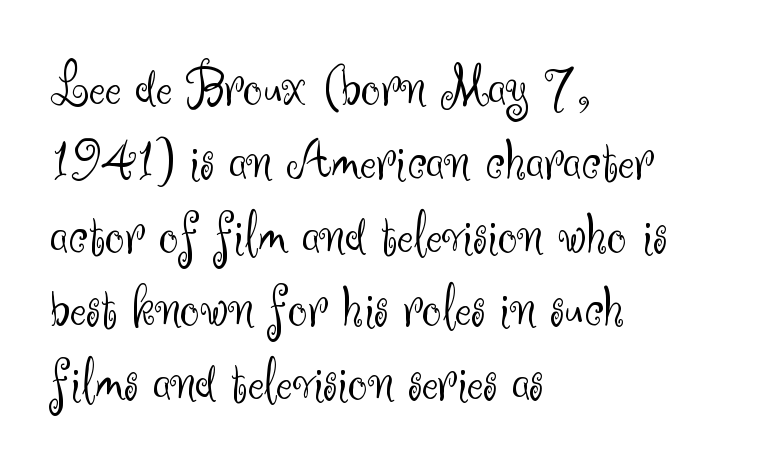
Grotesque or geometric, the face here clearly has no serifs. Letters rest on an invisible, unmarked baseline. Characters remain perfectly vertical along every line. Standard letterfit; no display-style spreading of the glyphs. Nothing heavy about these letters — not bold at all. The rendering anchors every line to the left-hand side.
